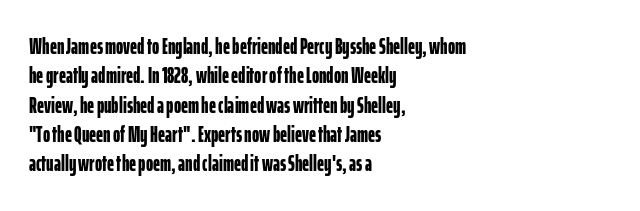
{"italic": "no", "bold": "yes", "underline": "no", "align": "left", "line_spacing": "normal", "line_spacing_ratio": 1.33, "letter_spacing": "normal", "letter_spacing_em": 0.0, "glyph_px": 22}
